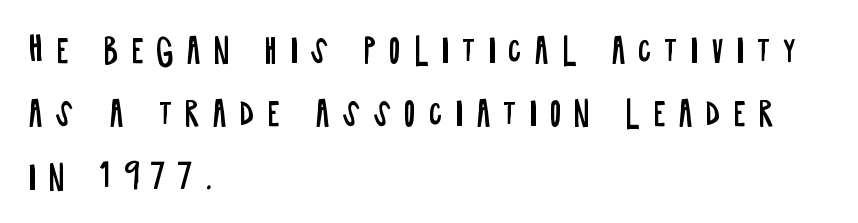
The image shows 33 px regular-weight, condensed sans-serif type, upright; set left-aligned, loose line spacing (1.92x), unusually wide letter spacing (+0.38 em), not underlined; low stroke contrast and a large x-height.
